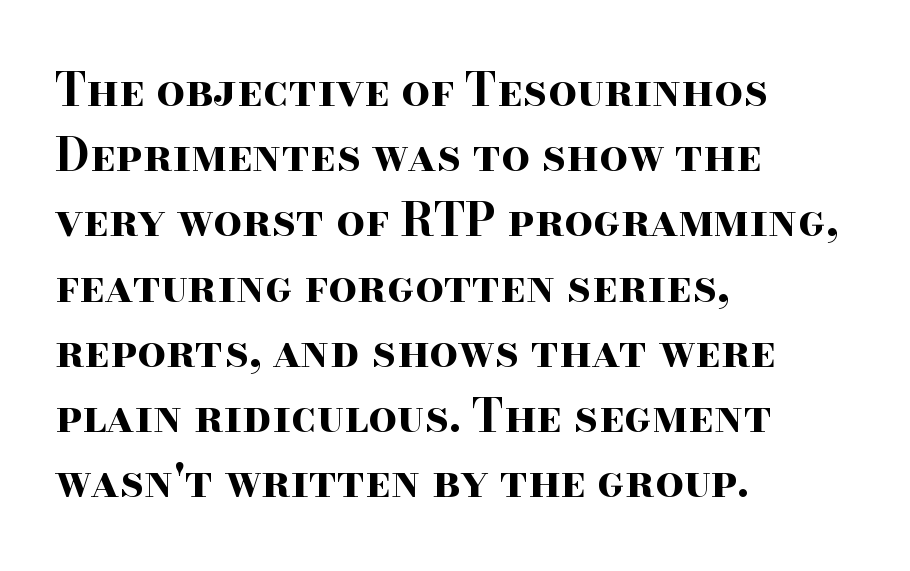
The image shows 45 px bold, wide serif type, upright; set left-aligned, normal line spacing (1.45x), normal letter spacing, not underlined; high stroke contrast and a small x-height.
